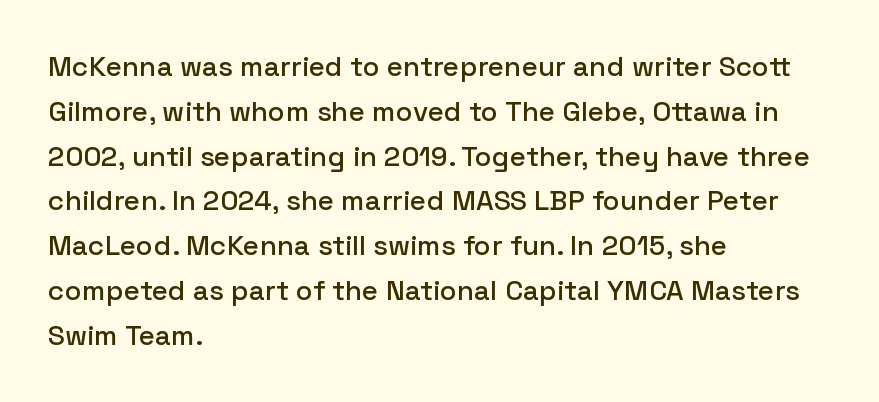
{"serif": "no", "italic": "no", "width": "normal", "stroke_contrast": "low", "x_height": "medium", "monospaced": "no", "underline": "no", "align": "left", "line_spacing": "normal", "line_spacing_ratio": 1.6, "letter_spacing": "normal", "letter_spacing_em": 0.0, "glyph_px": 28}
